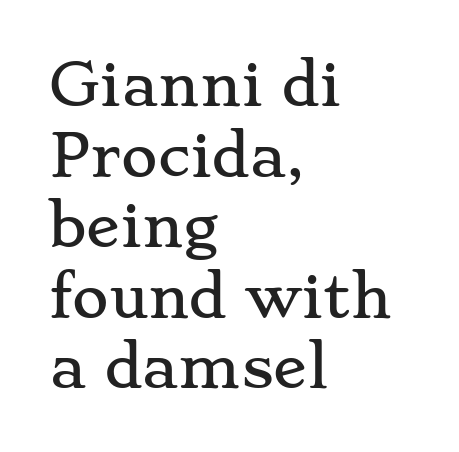
Q: Is the text italic (slanted)? A: No, it is upright.
Q: Is the typeface a serif or a sans-serif typeface? A: Serif.
Q: Is the text underlined? A: No.
Q: How is the paragraph aligned? A: Left-aligned.
Q: Is the spacing between letters normal or unusually wide? A: Normal.
Q: Is the spacing between lines tight, normal or loose? A: Normal.
Q: Width (condensed, normal, or wide)? A: Wide.
Q: Stroke contrast? A: Low.
Q: x-height? A: Small.
Q: Monospaced? A: No.
